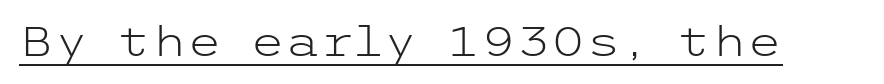
Is the stroke heavy? The answer is a plain regular-or-lighter. A continuous stroke trails under the words, as in a hyperlink. Here the glyphs are tracked normally, forming tight word shapes. Check where the strokes stop: nothing finishes them off — pure sans. If you drew a line through each stem, it would be perfectly vertical.
